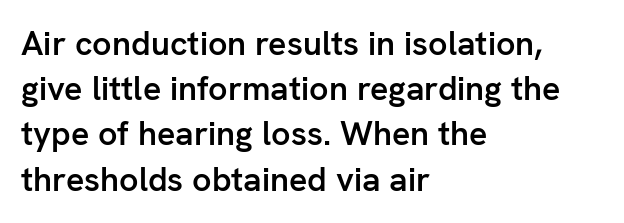
The image shows 34 px semibold sans-serif type, upright; set left-aligned, normal line spacing (1.33x), normal letter spacing, not underlined; low stroke contrast and a medium x-height.
